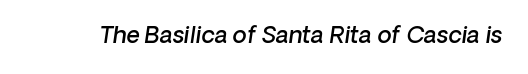
Nobody touched the tracking dial on this one. Does the weight exceed regular? Yes, but only to semibold. The baseline area is clear.
